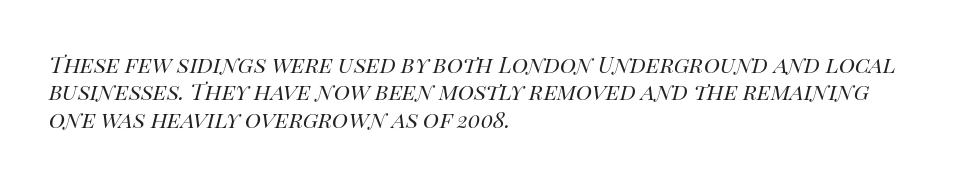
The image shows 22 px text type, italic (leaning right); set left-aligned, line spacing 1.24x, normal letter spacing, not underlined.
